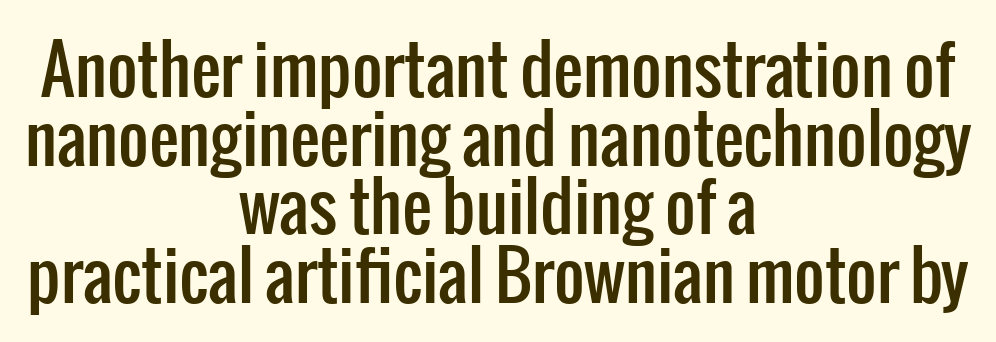
{"serif": "no", "italic": "no", "width": "condensed", "stroke_contrast": "low", "x_height": "medium", "monospaced": "no", "underline": "no", "align": "center", "line_spacing": "tight", "line_spacing_ratio": 1.04, "letter_spacing": "normal", "letter_spacing_em": 0.0, "glyph_px": 66}
